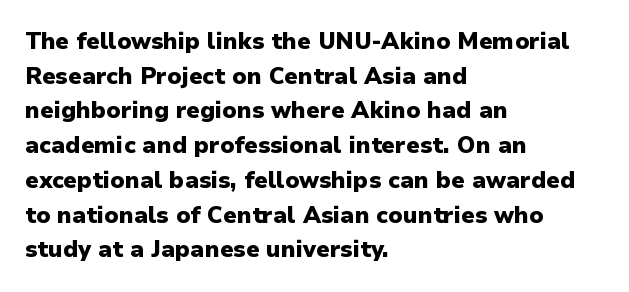
The image shows 23 px bold type, upright; set left-aligned, normal line spacing (1.51x), normal letter spacing, not underlined.
